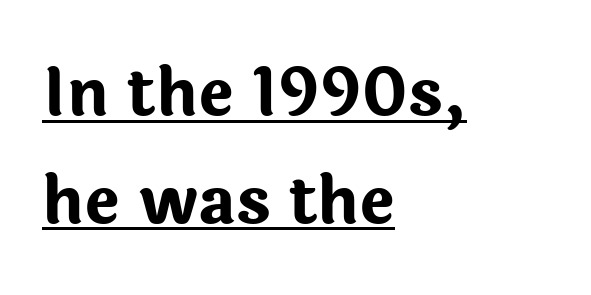
{"serif": "no", "italic": "no", "bold": "yes", "weight": "bold", "width": "normal", "stroke_contrast": "low", "x_height": "medium", "monospaced": "no", "underline": "yes", "align": "left", "line_spacing": "normal", "line_spacing_ratio": 1.63, "letter_spacing": "normal", "letter_spacing_em": 0.0, "glyph_px": 66}
